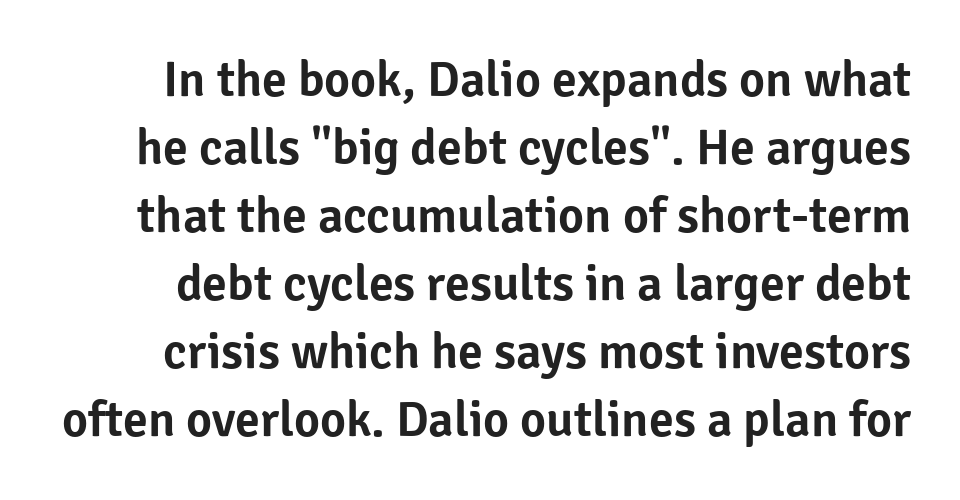
{"serif": "no", "italic": "no", "width": "normal", "stroke_contrast": "low", "x_height": "medium", "monospaced": "no", "underline": "no", "line_spacing": "normal", "line_spacing_ratio": 1.36, "letter_spacing": "normal", "letter_spacing_em": 0.0, "glyph_px": 50}
